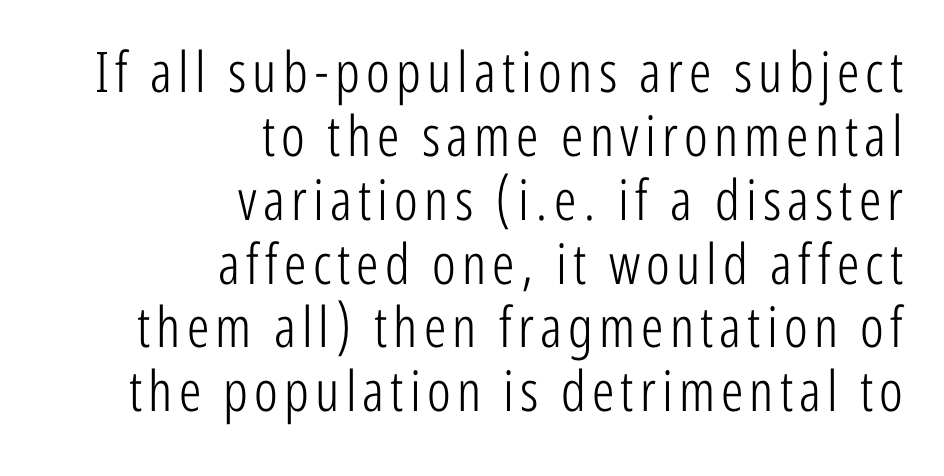
Q: Is the text bold? A: No.
Q: Is the text italic (slanted)? A: No, it is upright.
Q: Is the typeface a serif or a sans-serif typeface? A: Sans-serif.
Q: Is the text underlined? A: No.
Q: How is the paragraph aligned? A: Right-aligned.
Q: Is the spacing between lines tight, normal or loose? A: Tight.
Q: Width (condensed, normal, or wide)? A: Condensed.
Q: Stroke contrast? A: Low.
Q: x-height? A: Medium.
Q: Monospaced? A: No.
